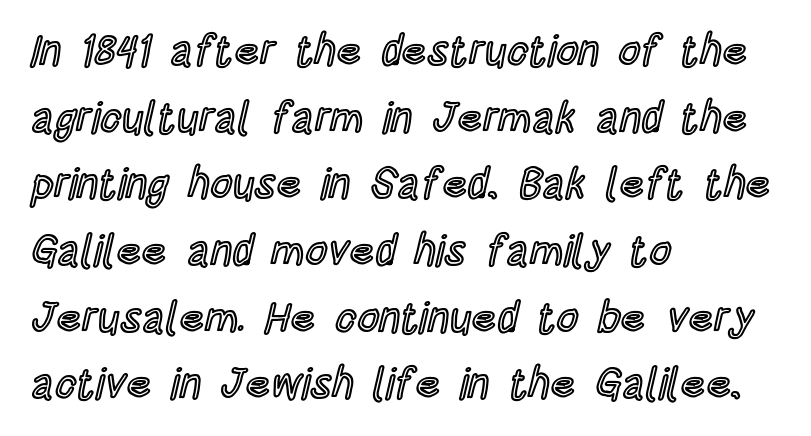
Nobody drew a line under any word here. This rendering uses left alignment, leaving the right contour irregular. If you measured baseline to baseline, you'd find a middling distance. Spacing between characters is what you'd get straight out of the box. Is this a fixed-width face? No — the glyphs have proportional, varying widths.
